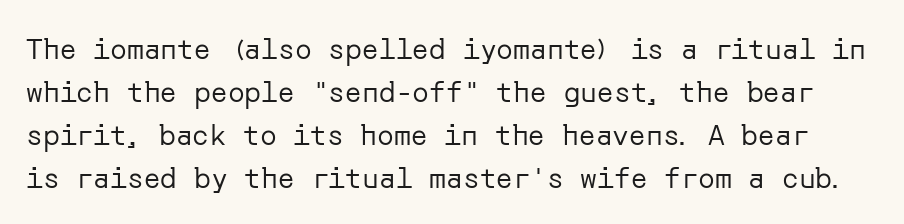
Q: Is the text bold? A: No.
Q: Is the text italic (slanted)? A: No, it is upright.
Q: Is the typeface a serif or a sans-serif typeface? A: Sans-serif.
Q: Is the text underlined? A: No.
Q: Is the spacing between letters normal or unusually wide? A: Normal.
Q: Is the spacing between lines tight, normal or loose? A: Normal.
Q: Width (condensed, normal, or wide)? A: Normal.
Q: Stroke contrast? A: Low.
Q: x-height? A: Medium.
